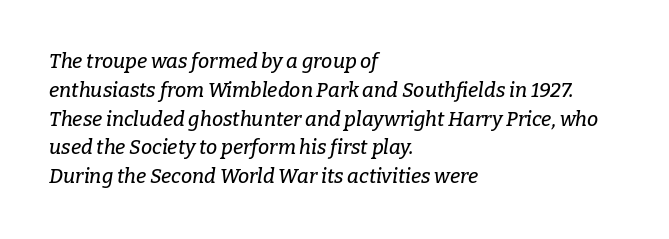
Style check: oblique. The letters sit at their default tracking, neither squeezed nor spread. A bare baseline throughout the passage. Leftover space on each line is placed entirely after the last word.
